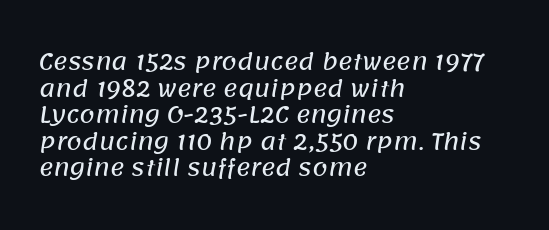
Q: Is the text underlined? A: No.
Q: How is the paragraph aligned? A: Left-aligned.
Q: Is the spacing between letters normal or unusually wide? A: Normal.
